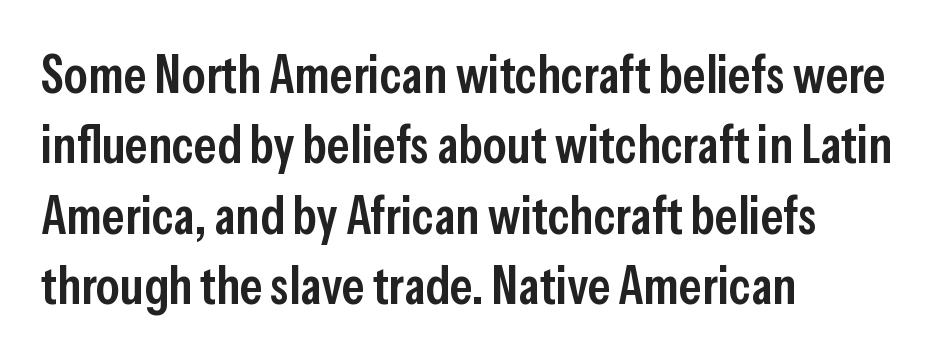
The words here are not underlined. Characters follow at the spacing the type designer built in. Each glyph is drawn with semibold strokes, heavier than normal yet not fully bold. Upright lettering throughout. Interline gaps are of average width in this sample. What kind of face is this? One without serifs — a sans.
